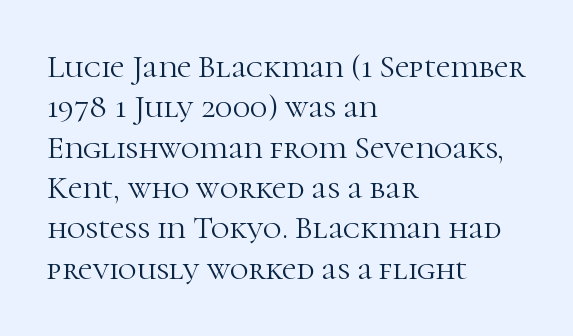
The typesetter chose a ragged-right arrangement here. Stems here are at most as thick as an everyday book face. Glance below the letters and you will spot only blank space. A typesetter would label this face a serif. Honestly, the row spacing looks completely unremarkable. Is there any slant? The stems are plumb.
